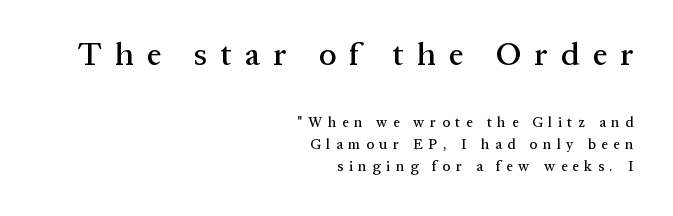
The passage shown is typeset with a serif family. Short note: letters widely spaced. The letters advance in unequal steps, a hallmark of proportional type. The typesetter chose a ragged-left arrangement here. Check under the words: just untouched page.
